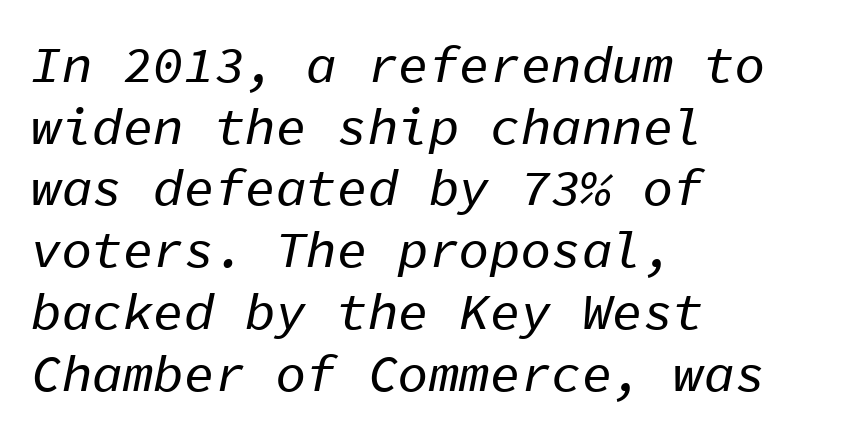
The image shows 51 px text type, italic (leaning right), monospaced; set left-aligned, line spacing 1.21x, normal letter spacing, not underlined; low stroke contrast and a medium x-height.
